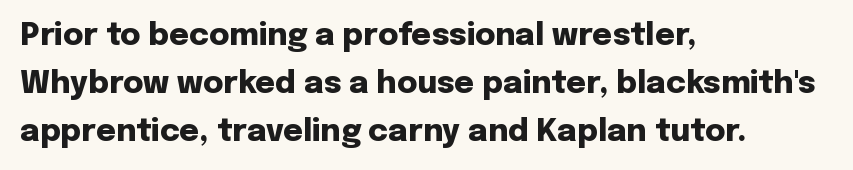
{"serif": "no", "italic": "no", "bold": "yes", "weight": "heavy", "width": "normal", "stroke_contrast": "low", "x_height": "medium", "monospaced": "no", "underline": "no", "align": "left", "line_spacing": "normal", "line_spacing_ratio": 1.55, "letter_spacing": "normal", "letter_spacing_em": 0.0, "glyph_px": 31}
